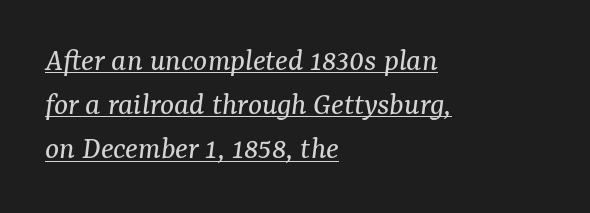
Think of a printed novel: that variable character pitch is what you see here. You can see a thin bar hugging the bottom of the glyphs. Summary of vertical rhythm: regular, with standard interline spacing. Does the copy run flush right? No — it runs flush left. What kind of face is this? One with serifs.
